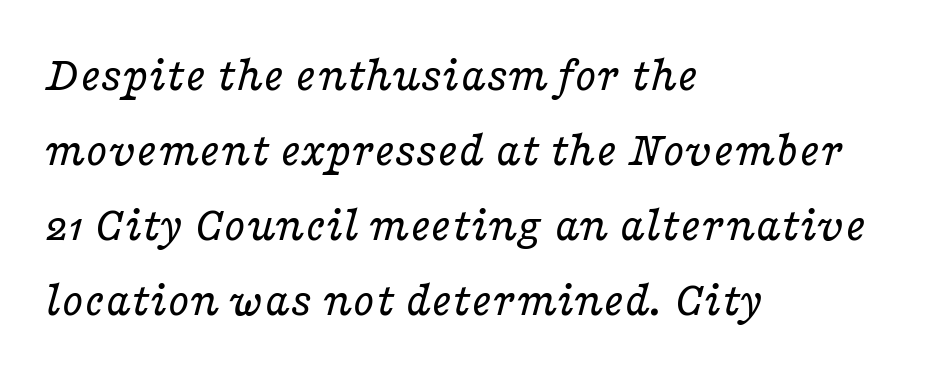
Note: serifs present on the glyphs. Caption: multi-line text, flush left, ragged right. The axis of the letterforms is tilted away from vertical. Proportional: the letters do not fall into vertical columns.
